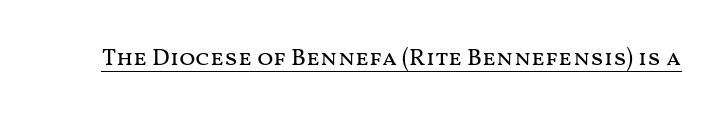
Underlined type. When letters stand straight like this, we call the style roman or upright. The line texture is even and compact thanks to regular tracking. The strokes carry an ordinary text weight at most.
